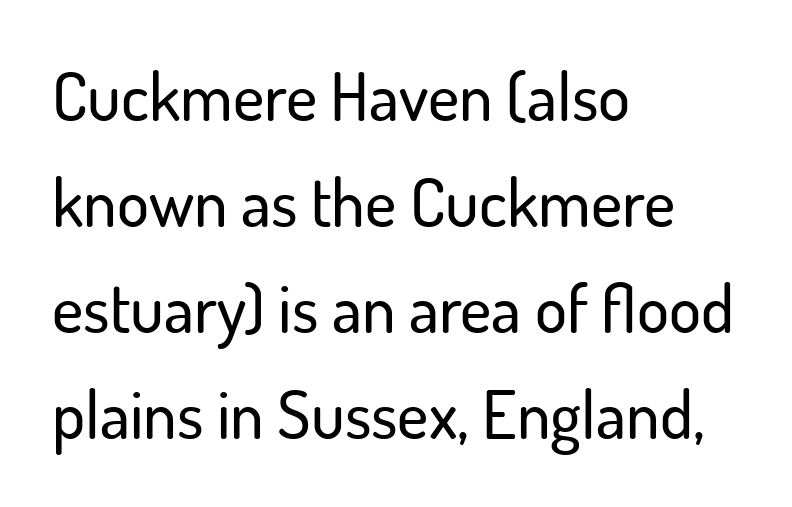
The typesetter chose a ragged-right arrangement here. Caption: standard tracking, unaltered. This rendering employs a face without finishing strokes, i.e., a sans-serif. Unlike italic type, these characters show no tilt at all.
